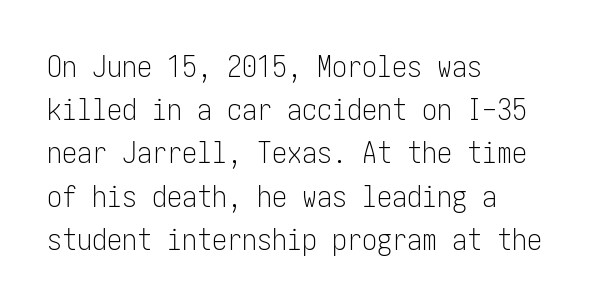
Q: Is the text bold? A: No.
Q: Is the text italic (slanted)? A: No, it is upright.
Q: Is the typeface a serif or a sans-serif typeface? A: Sans-serif.
Q: Is the text underlined? A: No.
Q: How is the paragraph aligned? A: Left-aligned.
Q: Is the spacing between letters normal or unusually wide? A: Normal.
Q: Is the spacing between lines tight, normal or loose? A: Normal.
Q: Width (condensed, normal, or wide)? A: Condensed.
Q: Stroke contrast? A: Low.
Q: x-height? A: Medium.
